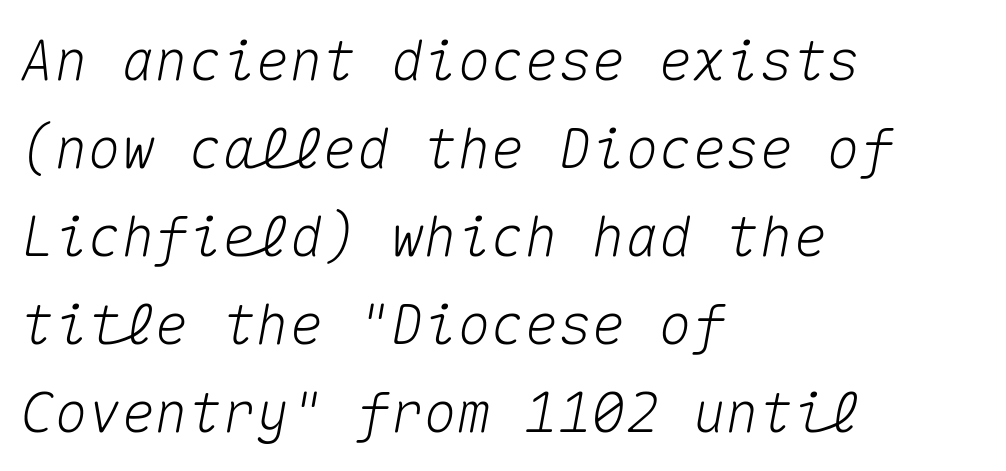
The image shows 56 px text type, italic (leaning right), monospaced; set left-aligned, normal line spacing (1.57x), normal letter spacing, not underlined; medium stroke contrast and a medium x-height.
